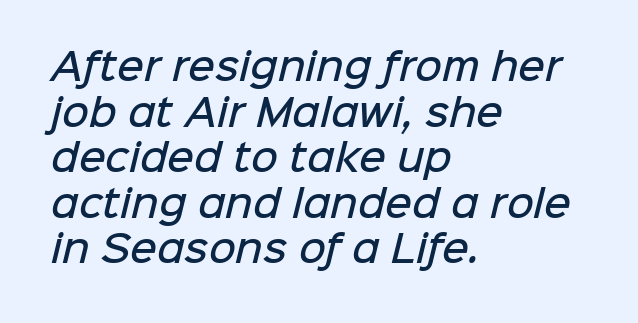
{"serif": "no", "bold": "semi", "weight": "semibold", "width": "normal", "stroke_contrast": "low", "x_height": "medium", "monospaced": "no", "underline": "no", "align": "left", "line_spacing_ratio": 1.23, "letter_spacing": "normal", "letter_spacing_em": 0.0, "glyph_px": 37}
